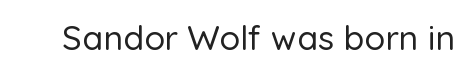
Q: Is the text italic (slanted)? A: No, it is upright.
Q: Is the typeface a serif or a sans-serif typeface? A: Sans-serif.
Q: Is the text underlined? A: No.
Q: Is the spacing between letters normal or unusually wide? A: Normal.
Q: Width (condensed, normal, or wide)? A: Normal.
Q: Stroke contrast? A: Low.
Q: x-height? A: Medium.
Q: Monospaced? A: No.
